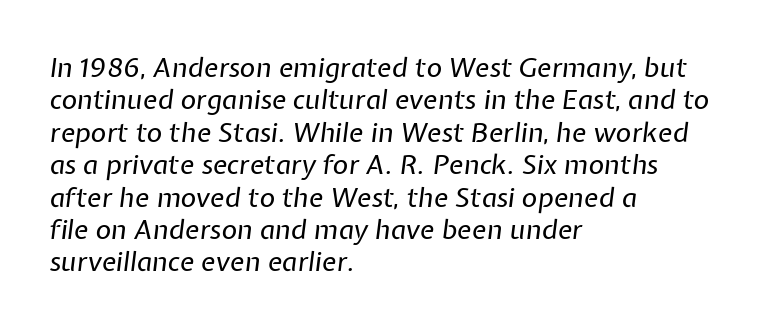
{"italic": "yes", "lean": "right", "slant_degrees": 7, "bold": "no", "underline": "no", "align": "left", "line_spacing_ratio": 1.2, "letter_spacing": "normal", "letter_spacing_em": 0.0, "glyph_px": 27}
